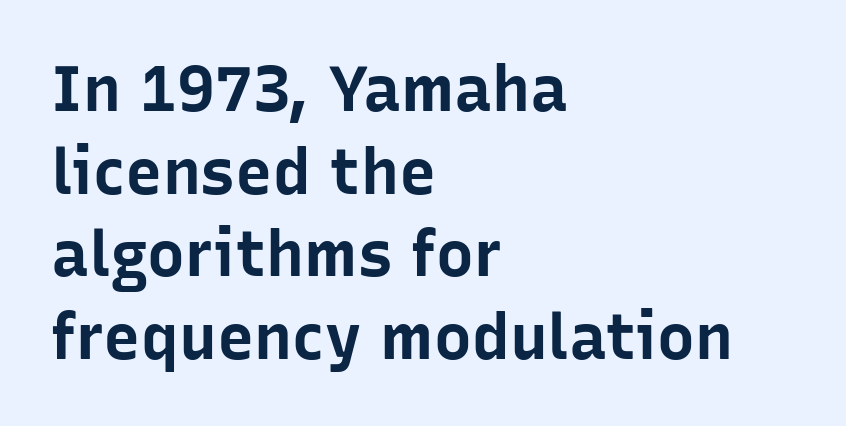
Rule under the text: the space is simply empty. You'd pick this weight for a headline — it's a proper bold. Spacing verdict: proportional, widths tailored to each character. The typography opts for an upright posture over an oblique one. This sample keeps an unexceptional amount of space between lines.
